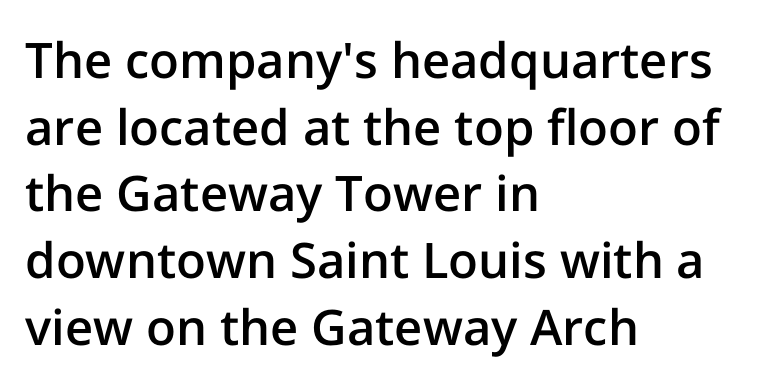
Think of a printed novel: that variable character pitch is what you see here. Each letter's strokes conclude bluntly, with no projecting serifs. Weight check: semibold — heavier than regular, not quite bold. If you drew a line through each stem, it would be perfectly vertical.
